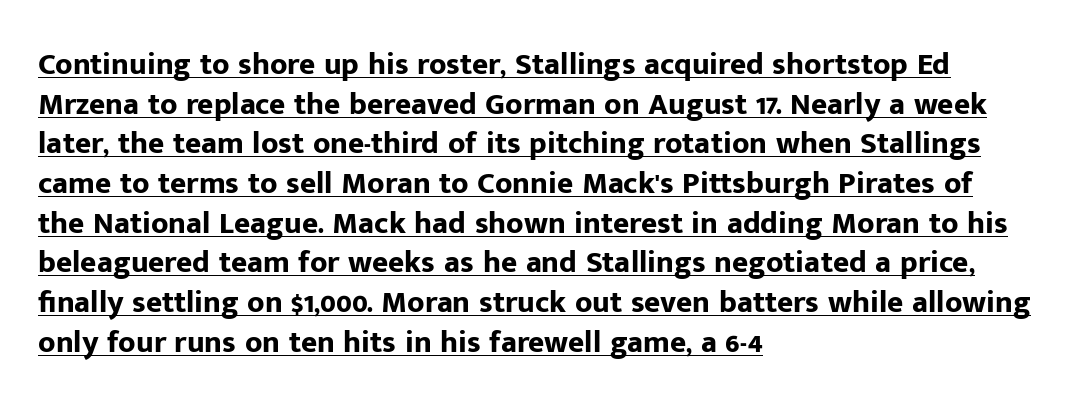
{"serif": "no", "italic": "no", "bold": "yes", "weight": "bold", "width": "normal", "stroke_contrast": "low", "x_height": "medium", "monospaced": "no", "underline": "yes", "align": "left", "line_spacing": "normal", "line_spacing_ratio": 1.28, "letter_spacing": "normal", "letter_spacing_em": 0.0, "glyph_px": 31}
